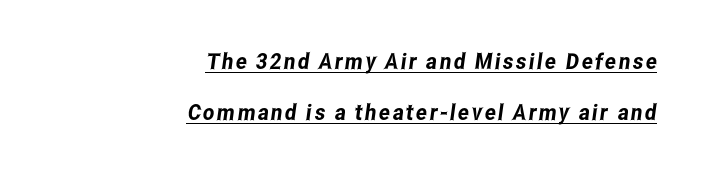
Baseline-to-baseline distance is far greater than the letter height. The paragraph has a hard right edge and a soft left edge. What decoration does the sample have? An underline.
